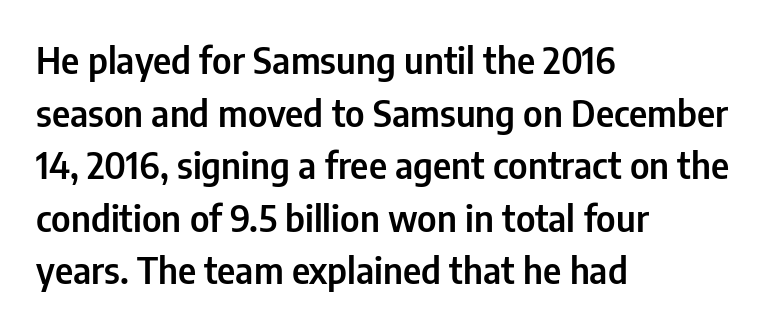
The image shows 36 px condensed sans-serif type, upright; set left-aligned, normal line spacing (1.46x), normal letter spacing, not underlined; low stroke contrast and a medium x-height.
